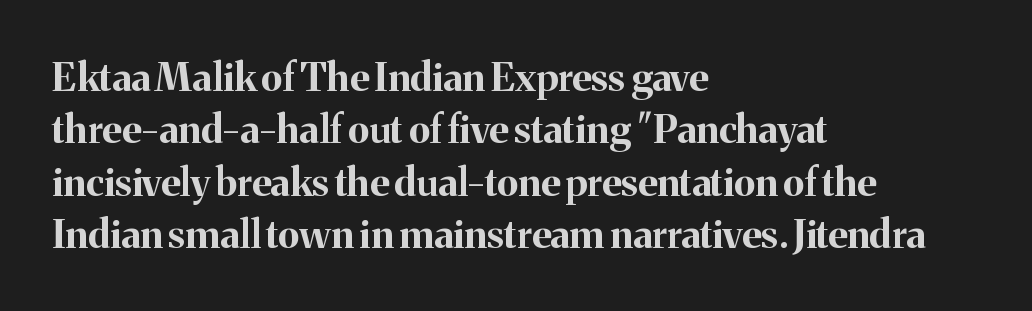
The image shows 39 px bold serif type, upright; set left-aligned, normal line spacing (1.34x), normal letter spacing, not underlined; medium stroke contrast and a medium x-height.
